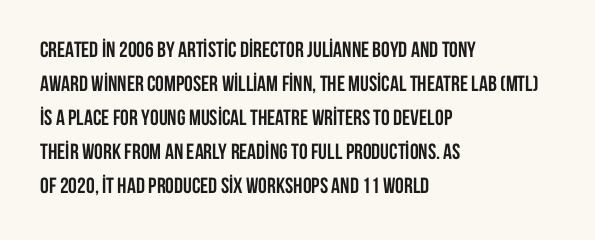
{"italic": "no", "bold": "yes", "underline": "no", "align": "left", "line_spacing": "normal", "line_spacing_ratio": 1.55, "letter_spacing": "normal", "letter_spacing_em": 0.0, "glyph_px": 22}
